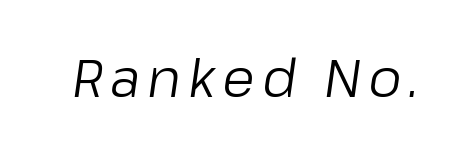
A typesetter would mark this as italic. Varying glyph widths throughout — classic text-font behaviour. Beneath every word, the page is bare. The font sits on the lighter half of the weight spectrum, regular included.
